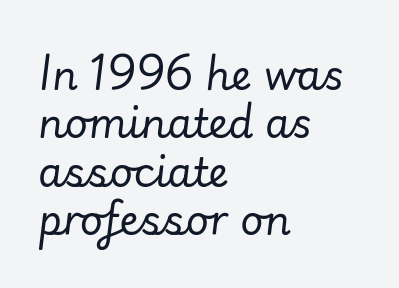
Do the characters align in a grid? No, the font is proportional. Check the space under the baseline: it is left empty. Each word holds together tightly as a unit, with standard inter-letter gaps. Line starts are locked; line ends wander. You can tell it's italic because the verticals aren't actually vertical. Heft: none added — not bold.
